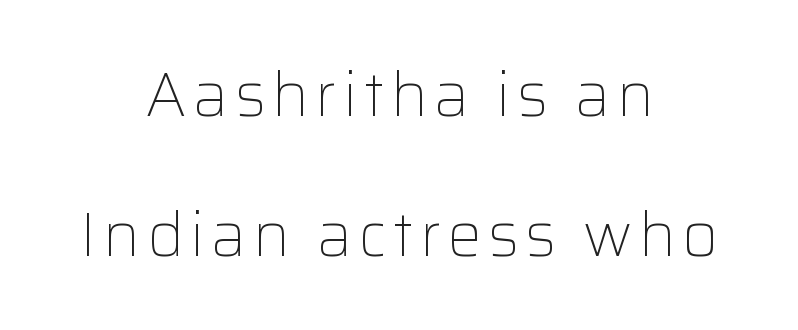
{"serif": "no", "italic": "no", "bold": "no", "weight": "light", "width": "normal", "stroke_contrast": "low", "x_height": "medium", "monospaced": "no", "underline": "no", "align": "center", "line_spacing": "loose", "line_spacing_ratio": 2.3, "glyph_px": 61}
